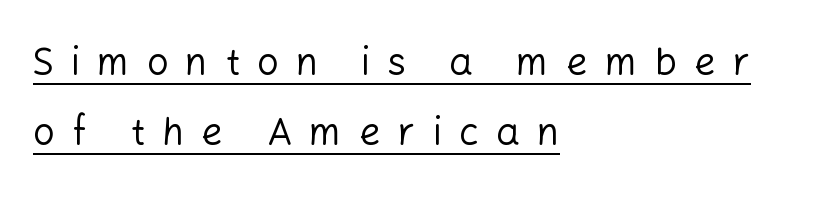
{"serif": "no", "italic": "no", "bold": "no", "weight": "regular", "width": "normal", "stroke_contrast": "low", "x_height": "medium", "monospaced": "no", "underline": "yes", "align": "left", "line_spacing_ratio": 1.85, "letter_spacing": "wide", "letter_spacing_em": 0.45, "glyph_px": 38}
